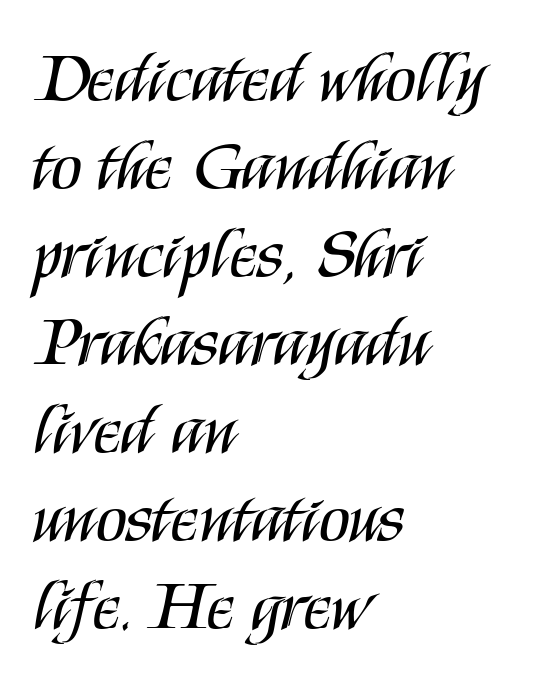
Q: Is the text bold? A: No.
Q: Is the text italic (slanted)? A: Yes.
Q: Is the typeface a serif or a sans-serif typeface? A: Sans-serif.
Q: Is the text underlined? A: No.
Q: How is the paragraph aligned? A: Left-aligned.
Q: Is the spacing between letters normal or unusually wide? A: Normal.
Q: Width (condensed, normal, or wide)? A: Condensed.
Q: Stroke contrast? A: Medium.
Q: x-height? A: Large.
Q: Monospaced? A: No.
